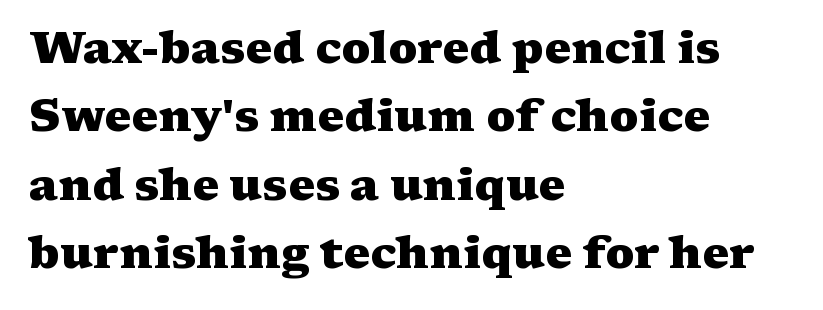
The image shows 45 px heavy, wide serif type, upright; set left-aligned, normal line spacing (1.52x), normal letter spacing, not underlined; medium stroke contrast and a medium x-height.
